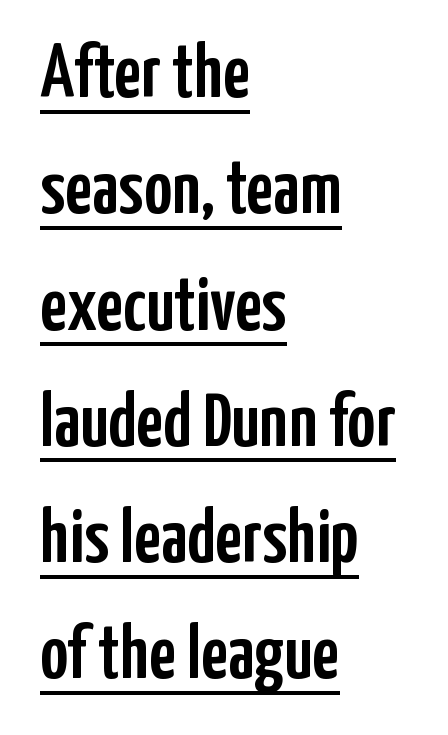
Q: Is the text italic (slanted)? A: No, it is upright.
Q: Is the typeface a serif or a sans-serif typeface? A: Sans-serif.
Q: Is the text underlined? A: Yes.
Q: How is the paragraph aligned? A: Left-aligned.
Q: Is the spacing between letters normal or unusually wide? A: Normal.
Q: Is the spacing between lines tight, normal or loose? A: Normal.
Q: Width (condensed, normal, or wide)? A: Condensed.
Q: Stroke contrast? A: Low.
Q: x-height? A: Medium.
Q: Monospaced? A: No.
